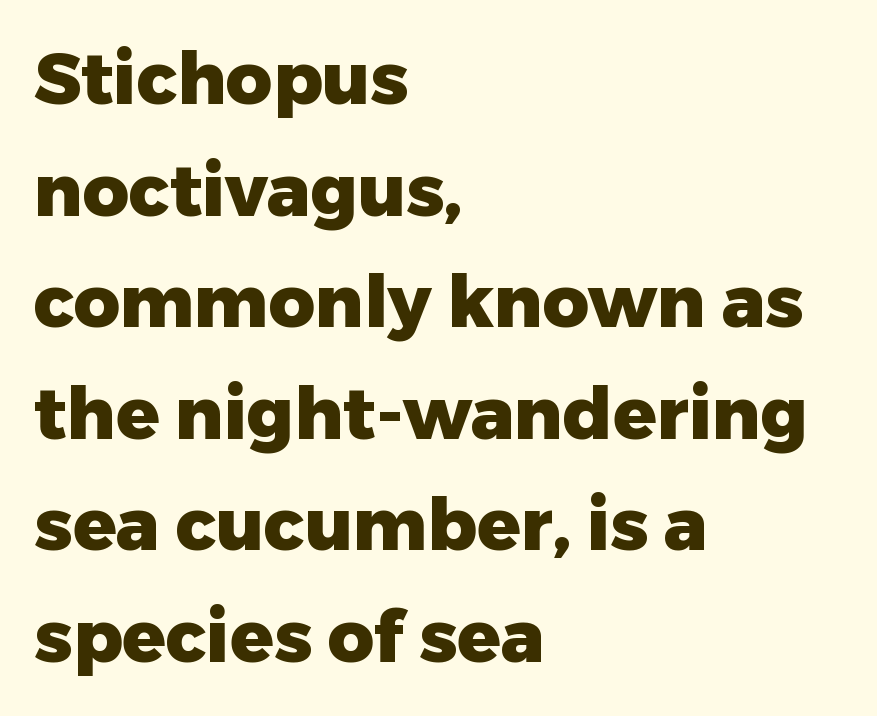
{"serif": "no", "italic": "no", "bold": "yes", "weight": "heavy", "width": "normal", "stroke_contrast": "low", "x_height": "medium", "monospaced": "no", "underline": "no", "align": "left", "line_spacing": "normal", "line_spacing_ratio": 1.55, "letter_spacing": "normal", "letter_spacing_em": 0.0, "glyph_px": 72}
